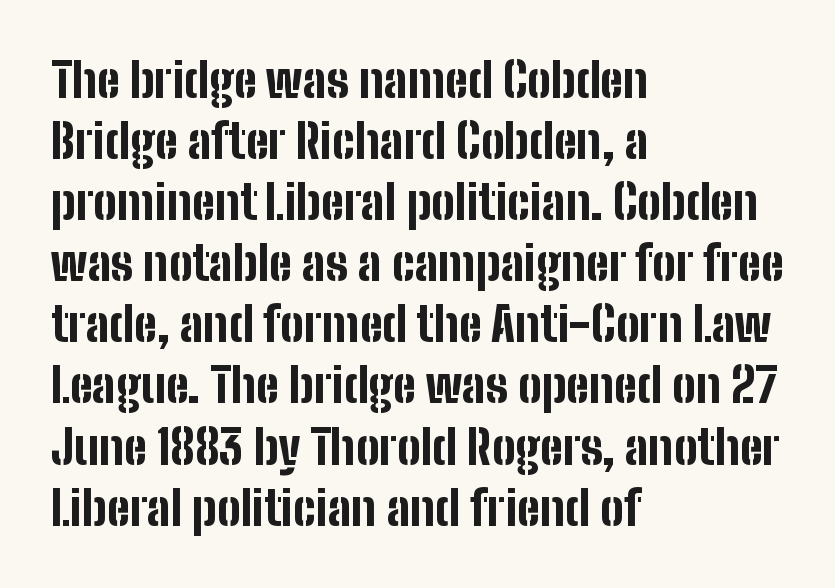
Q: Is the text bold? A: Yes.
Q: Is the text italic (slanted)? A: No, it is upright.
Q: Is the typeface a serif or a sans-serif typeface? A: Sans-serif.
Q: Is the text underlined? A: No.
Q: How is the paragraph aligned? A: Left-aligned.
Q: Is the spacing between letters normal or unusually wide? A: Normal.
Q: Is the spacing between lines tight, normal or loose? A: Normal.
Q: Width (condensed, normal, or wide)? A: Condensed.
Q: Stroke contrast? A: Low.
Q: x-height? A: Medium.
Q: Monospaced? A: No.
